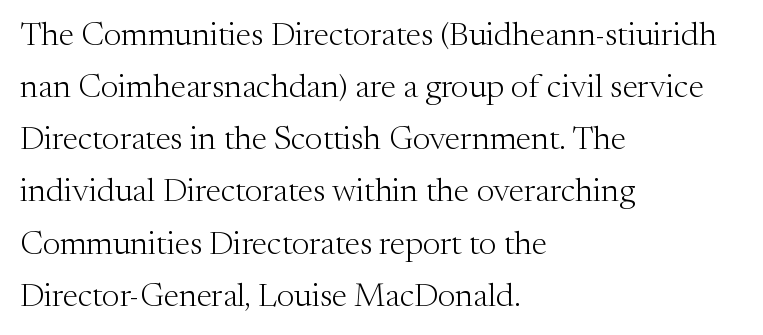
The image shows 33 px light serif type, upright; set left-aligned, normal line spacing (1.58x), normal letter spacing, not underlined; medium stroke contrast and a medium x-height.
